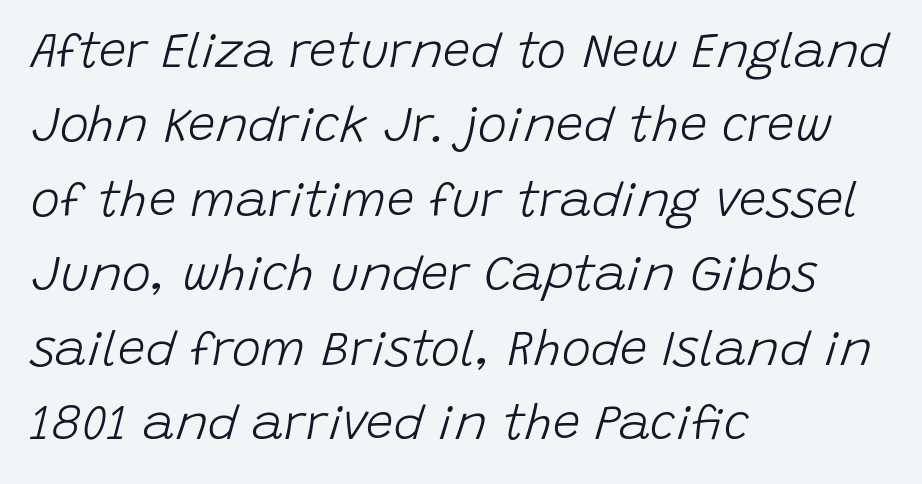
{"italic": "yes", "lean": "right", "slant_degrees": 15, "bold": "no", "weight": "light", "width": "normal", "stroke_contrast": "low", "x_height": "large", "monospaced": "no", "underline": "no", "align": "left", "line_spacing": "normal", "line_spacing_ratio": 1.52, "letter_spacing": "normal", "letter_spacing_em": 0.0, "glyph_px": 49}
